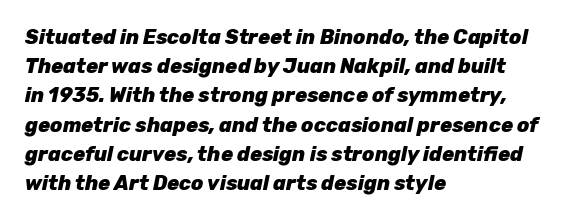
Q: Is the text bold? A: Yes.
Q: Is the text italic (slanted)? A: Yes, it leans right by about 12 degrees.
Q: Is the text underlined? A: No.
Q: How is the paragraph aligned? A: Left-aligned.
Q: Is the spacing between letters normal or unusually wide? A: Normal.
Q: Is the spacing between lines tight, normal or loose? A: Normal.
